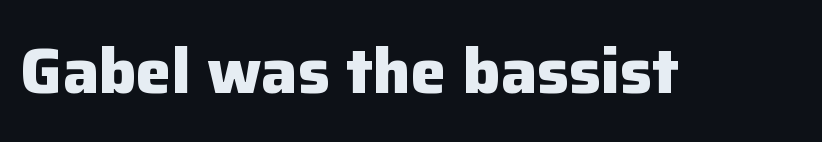
Between one letter and the next there's only the usual sliver of space. Note the varied advance widths — an 'i' is clearly narrower than an 'm'. Rendered with straight, roman letterforms. Beneath every word, the page is bare. Plenty of ink on the page — the face is bold.
